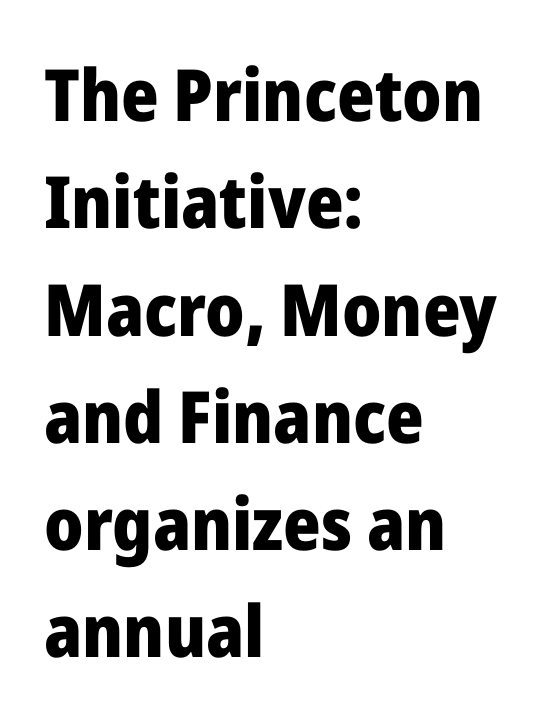
{"serif": "no", "italic": "no", "bold": "yes", "weight": "heavy", "width": "normal", "stroke_contrast": "low", "x_height": "medium", "monospaced": "no", "underline": "no", "align": "left", "line_spacing": "normal", "line_spacing_ratio": 1.49, "letter_spacing": "normal", "letter_spacing_em": 0.0, "glyph_px": 72}
